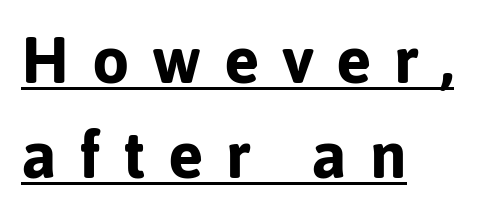
Q: Is the text bold? A: Yes.
Q: Is the text italic (slanted)? A: No, it is upright.
Q: Is the typeface a serif or a sans-serif typeface? A: Sans-serif.
Q: Is the text underlined? A: Yes.
Q: How is the paragraph aligned? A: Left-aligned.
Q: Is the spacing between letters normal or unusually wide? A: Unusually wide.
Q: Is the spacing between lines tight, normal or loose? A: Normal.
Q: Width (condensed, normal, or wide)? A: Normal.
Q: Stroke contrast? A: Low.
Q: x-height? A: Medium.
Q: Monospaced? A: No.
